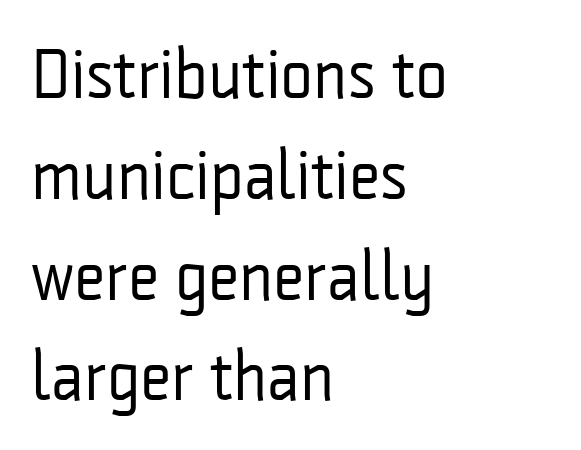
{"serif": "no", "italic": "no", "bold": "no", "weight": "regular", "width": "condensed", "stroke_contrast": "low", "x_height": "medium", "monospaced": "no", "underline": "no", "align": "left", "line_spacing": "normal", "line_spacing_ratio": 1.44, "letter_spacing": "normal", "letter_spacing_em": 0.0, "glyph_px": 70}
